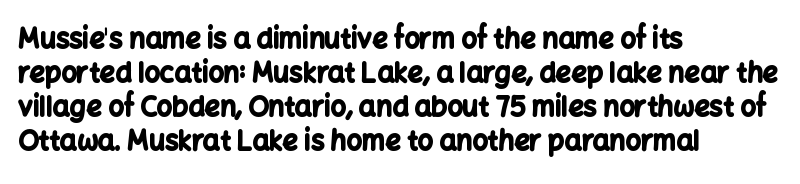
{"italic": "no", "bold": "yes", "underline": "no", "align": "left", "line_spacing": "normal", "line_spacing_ratio": 1.26, "letter_spacing": "normal", "letter_spacing_em": 0.0, "glyph_px": 27}
